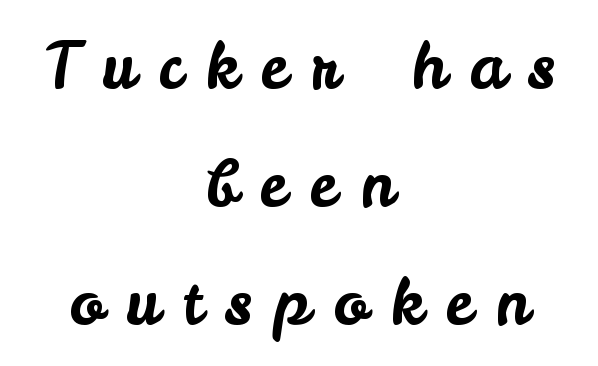
The image shows 63 px sans-serif type; set centered, line spacing 1.87x, unusually wide letter spacing (+0.37 em), not underlined; low stroke contrast and a small x-height.
